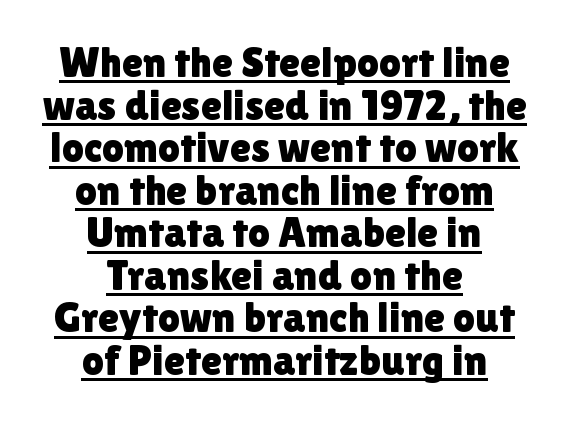
{"serif": "no", "italic": "no", "width": "normal", "x_height": "medium", "monospaced": "no", "underline": "yes", "align": "center", "line_spacing": "tight", "line_spacing_ratio": 0.99, "letter_spacing": "normal", "letter_spacing_em": 0.0, "glyph_px": 43}
